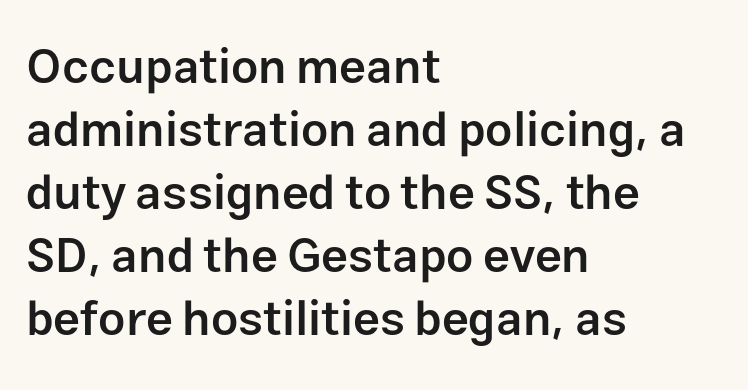
The image shows 48 px semibold sans-serif type, upright; set left-aligned, normal line spacing (1.31x), normal letter spacing, not underlined; low stroke contrast and a medium x-height.
